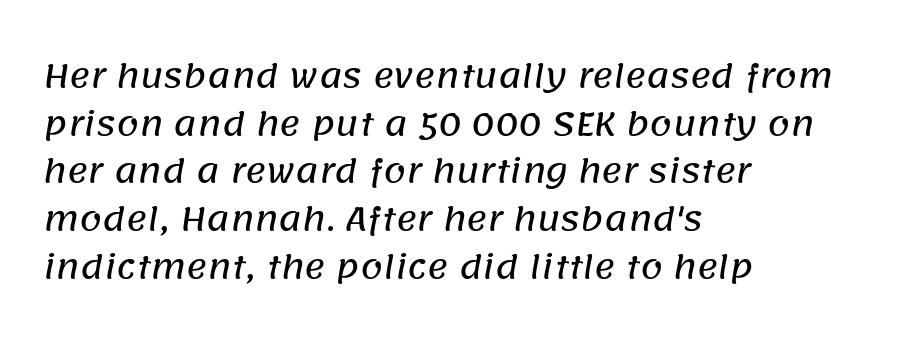
Q: Is the typeface a serif or a sans-serif typeface? A: Sans-serif.
Q: Is the text underlined? A: No.
Q: How is the paragraph aligned? A: Left-aligned.
Q: Is the spacing between letters normal or unusually wide? A: Normal.
Q: Is the spacing between lines tight, normal or loose? A: Normal.
Q: Width (condensed, normal, or wide)? A: Normal.
Q: Stroke contrast? A: Low.
Q: x-height? A: Large.
Q: Monospaced? A: No.
